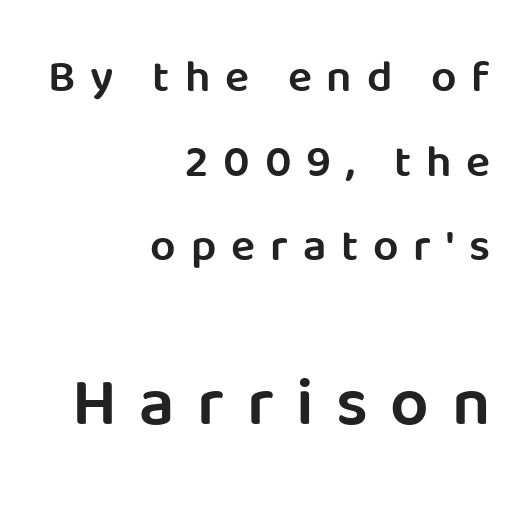
The image shows 68 px semibold sans-serif type, upright; set right-aligned, line spacing 1.88x, unusually wide letter spacing (+0.33 em), not underlined; the second (bottom) block is 1.51x larger; low stroke contrast and a large x-height.
